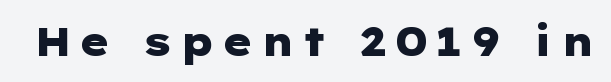
The image shows 40 px heavy, wide sans-serif type, upright; set not underlined; low stroke contrast and a medium x-height.
